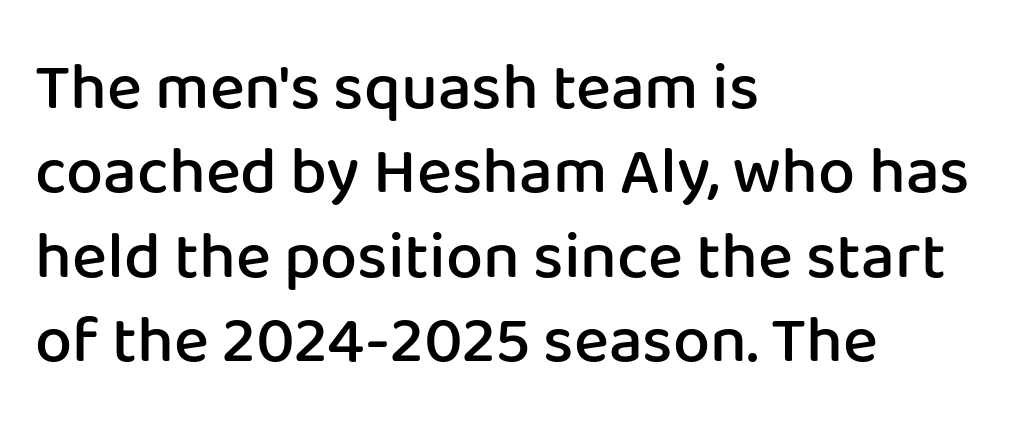
{"serif": "no", "italic": "no", "bold": "semi", "weight": "semibold", "width": "normal", "stroke_contrast": "low", "x_height": "medium", "monospaced": "no", "underline": "no", "align": "left", "line_spacing": "normal", "line_spacing_ratio": 1.28, "letter_spacing": "normal", "letter_spacing_em": 0.0, "glyph_px": 66}
